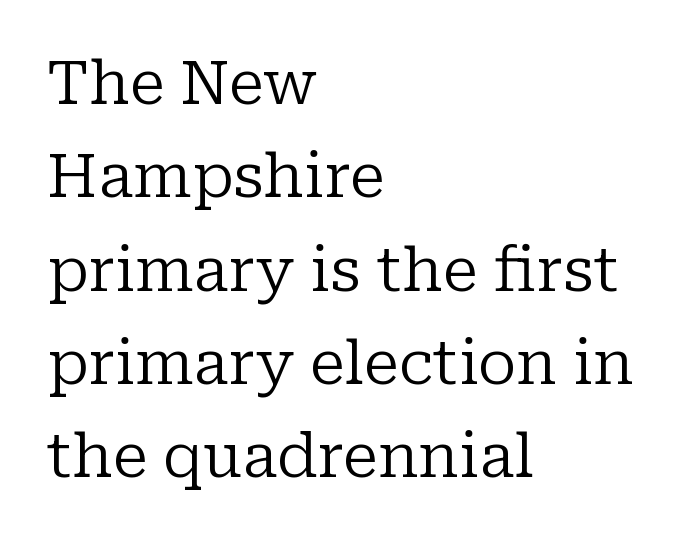
Q: Is the text bold? A: No.
Q: Is the text italic (slanted)? A: No, it is upright.
Q: Is the typeface a serif or a sans-serif typeface? A: Serif.
Q: Is the text underlined? A: No.
Q: How is the paragraph aligned? A: Left-aligned.
Q: Is the spacing between letters normal or unusually wide? A: Normal.
Q: Is the spacing between lines tight, normal or loose? A: Normal.
Q: Width (condensed, normal, or wide)? A: Normal.
Q: Stroke contrast? A: Low.
Q: x-height? A: Medium.
Q: Monospaced? A: No.
